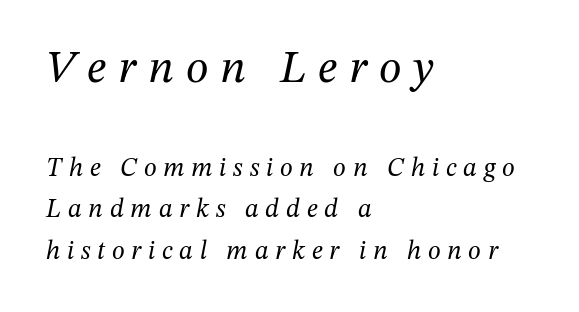
The rendering uses natural spacing where letterforms have individual widths. The passage shown stacks its lines at a standard gap. The strokes are not fattened; the text isn't bold. Notice how the passage keeps a crisp vertical edge on the left only. Compare the two chunks: the upper has the greater cap height.
